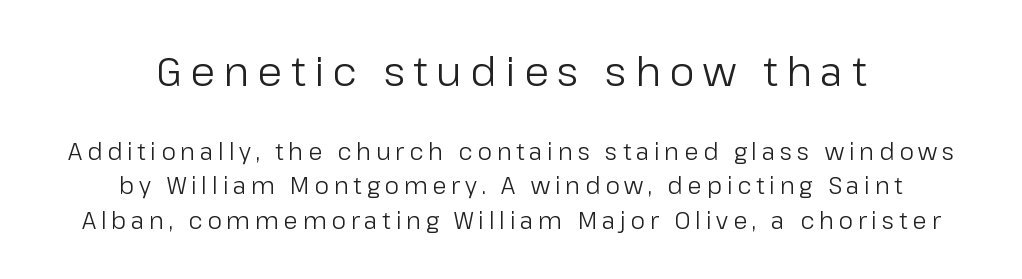
{"serif": "no", "italic": "no", "bold": "no", "weight": "regular", "width": "normal", "stroke_contrast": "low", "x_height": "medium", "monospaced": "no", "underline": "no", "align": "center", "line_spacing": "normal", "line_spacing_ratio": 1.5, "letter_spacing": "wide", "letter_spacing_em": 0.21, "larger_block": "first", "size_ratio": 1.74, "glyph_px": 40}
